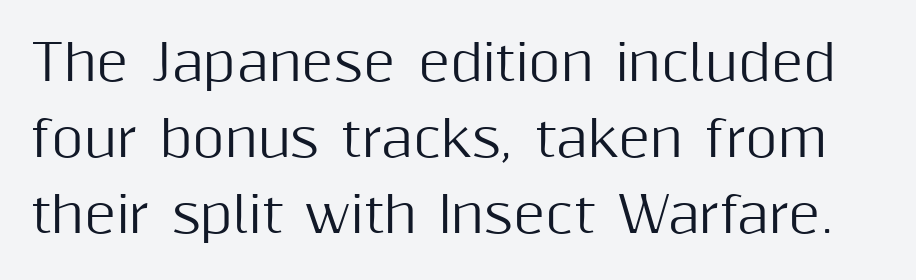
Q: Is the text italic (slanted)? A: No, it is upright.
Q: Is the typeface a serif or a sans-serif typeface? A: Sans-serif.
Q: Is the text underlined? A: No.
Q: Is the spacing between letters normal or unusually wide? A: Normal.
Q: Is the spacing between lines tight, normal or loose? A: Normal.
Q: Width (condensed, normal, or wide)? A: Normal.
Q: Stroke contrast? A: Medium.
Q: x-height? A: Medium.
Q: Monospaced? A: No.
